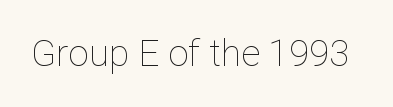
The image shows 37 px thin type, upright; set normal letter spacing, not underlined; low stroke contrast and a medium x-height.
